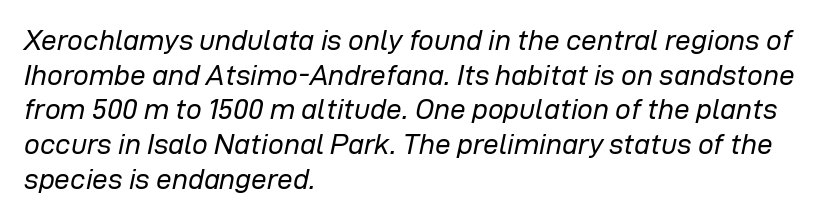
Tracking value appears to be zero — textbook default spacing. The string is rendered with underlining switched off. The setting favours the left margin, as ordinary paragraphs usually do. Each stroke keeps to a modest, everyday thickness or less. Character widths vary here, with narrow letters taking less room than wide ones. The lettering tilts uniformly, giving the passage an italic look.
